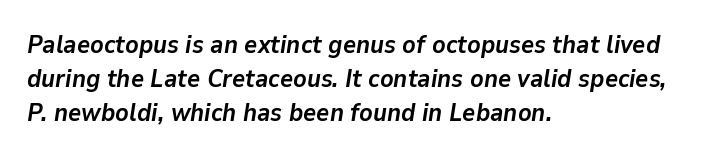
Q: Is the text bold? A: Yes.
Q: Is the text italic (slanted)? A: Yes, it leans right by about 9 degrees.
Q: Is the text underlined? A: No.
Q: How is the paragraph aligned? A: Left-aligned.
Q: Is the spacing between letters normal or unusually wide? A: Normal.
Q: Is the spacing between lines tight, normal or loose? A: Normal.
